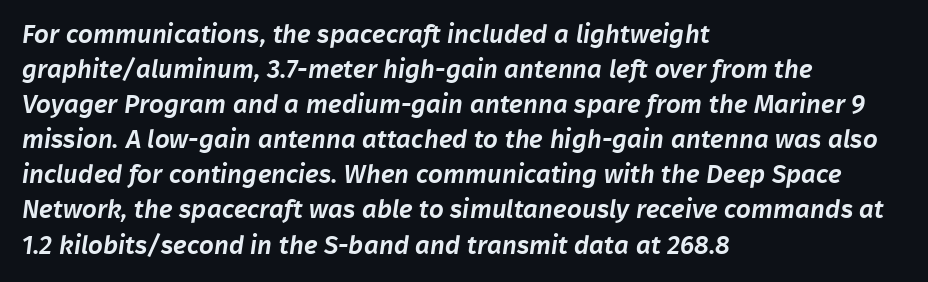
Q: Is the text underlined? A: No.
Q: How is the paragraph aligned? A: Left-aligned.
Q: Is the spacing between letters normal or unusually wide? A: Normal.
Q: Is the spacing between lines tight, normal or loose? A: Normal.
